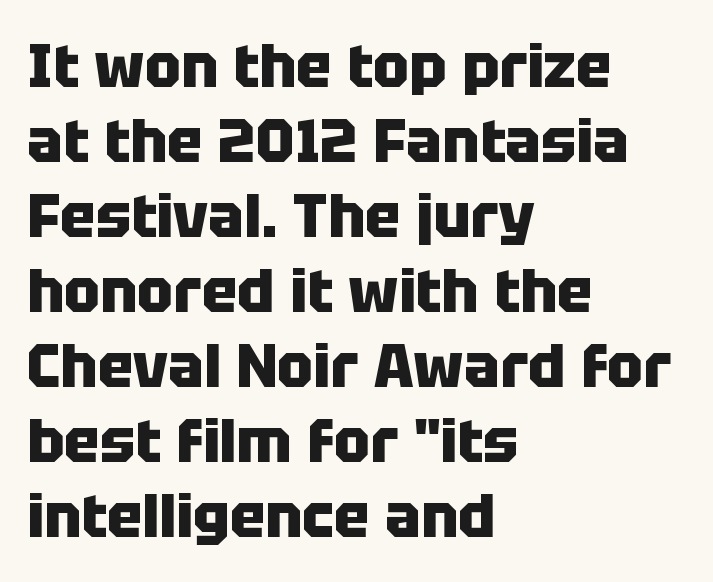
{"serif": "no", "italic": "no", "bold": "yes", "weight": "heavy", "width": "normal", "stroke_contrast": "low", "x_height": "large", "monospaced": "no", "underline": "no", "align": "left", "line_spacing": "normal", "line_spacing_ratio": 1.25, "letter_spacing": "normal", "letter_spacing_em": 0.0, "glyph_px": 60}
